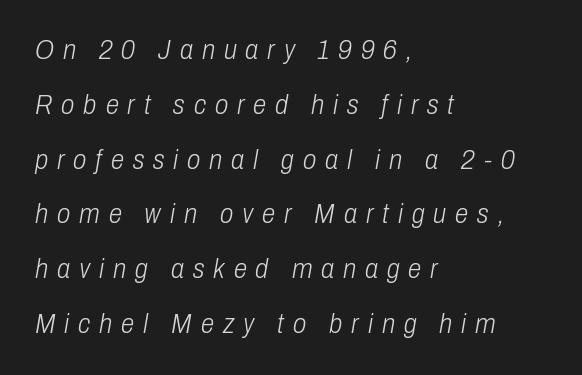
Q: Is the text bold? A: No.
Q: Is the text italic (slanted)? A: Yes, it leans right by about 10 degrees.
Q: Is the text underlined? A: No.
Q: How is the paragraph aligned? A: Left-aligned.
Q: Is the spacing between letters normal or unusually wide? A: Unusually wide.
Q: Is the spacing between lines tight, normal or loose? A: Loose.
